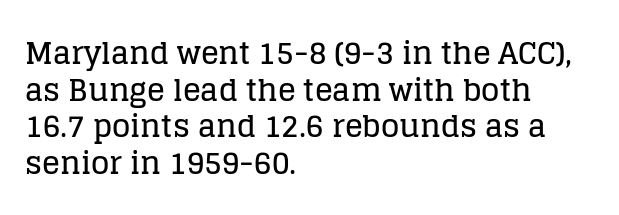
{"serif": "yes", "italic": "no", "width": "normal", "stroke_contrast": "low", "x_height": "large", "monospaced": "no", "underline": "no", "align": "left", "line_spacing_ratio": 1.22, "letter_spacing": "normal", "letter_spacing_em": 0.0, "glyph_px": 30}
